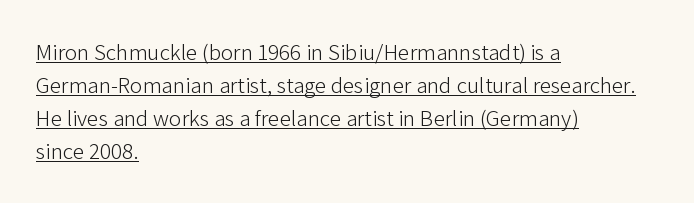
Q: Is the text bold? A: No.
Q: Is the text italic (slanted)? A: No, it is upright.
Q: Is the text underlined? A: Yes.
Q: How is the paragraph aligned? A: Left-aligned.
Q: Is the spacing between letters normal or unusually wide? A: Normal.
Q: Is the spacing between lines tight, normal or loose? A: Normal.
